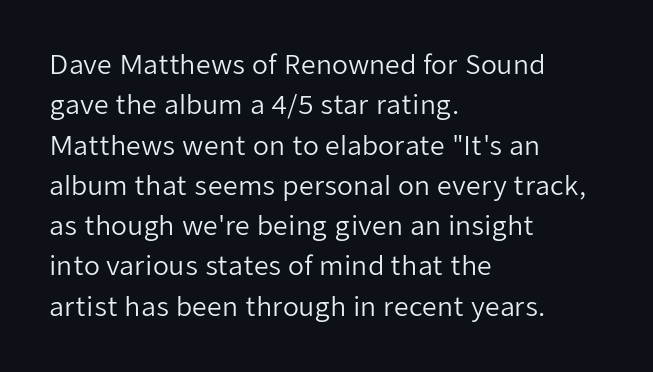
{"italic": "no", "bold": "no", "underline": "no", "align": "left", "line_spacing": "normal", "line_spacing_ratio": 1.55, "letter_spacing": "normal", "letter_spacing_em": 0.0, "glyph_px": 26}
